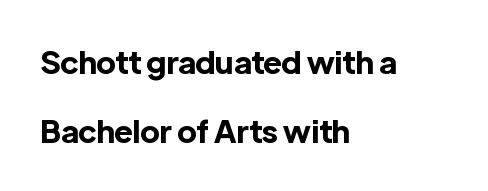
Spacing verdict: proportional, widths tailored to each character. This sample uses a sans-serif face. Characters remain perfectly vertical along every line. The line texture is even and compact thanks to regular tracking. If you measured baseline to baseline, you'd find a long distance. These lines carry a lot of weight — the face is fully bold.
